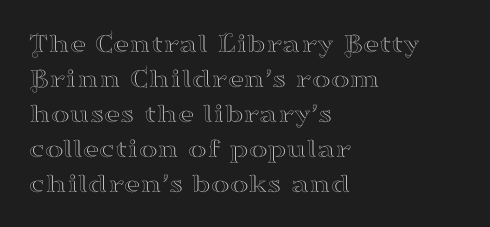
The image shows 28 px wide serif type, upright; set left-aligned, normal line spacing (1.25x), normal letter spacing, not underlined; high stroke contrast and a small x-height.
